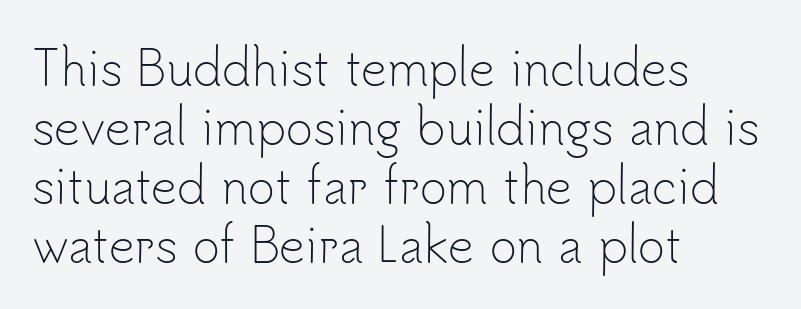
The characters are drawn with everyday or finer stroke widths. Check where the strokes stop: nothing finishes them off — pure sans. Regular leading. The passage shown is not underscored anywhere.
